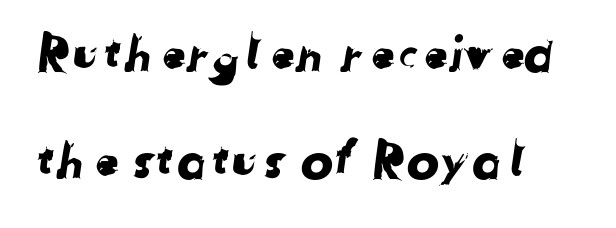
{"serif": "no", "width": "normal", "stroke_contrast": "low", "x_height": "medium", "monospaced": "no", "underline": "no", "align": "left", "line_spacing": "loose", "line_spacing_ratio": 2.19, "letter_spacing": "normal", "letter_spacing_em": 0.0, "glyph_px": 49}
